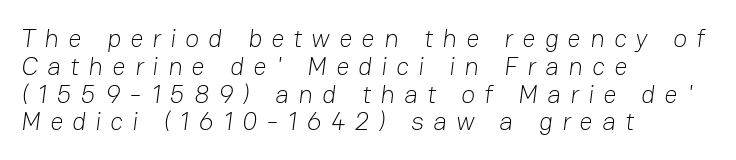
Q: Is the text bold? A: No.
Q: Is the text underlined? A: No.
Q: How is the paragraph aligned? A: Left-aligned.
Q: Is the spacing between letters normal or unusually wide? A: Unusually wide.
Q: Is the spacing between lines tight, normal or loose? A: Tight.
